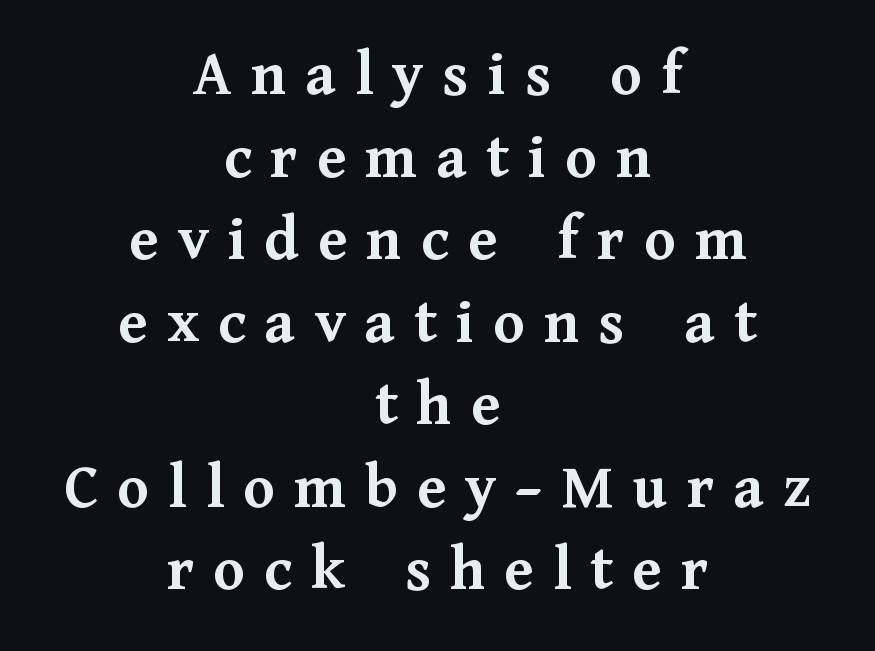
{"serif": "yes", "italic": "no", "bold": "yes", "weight": "semibold", "width": "normal", "stroke_contrast": "medium", "x_height": "medium", "monospaced": "no", "underline": "no", "align": "center", "line_spacing": "normal", "line_spacing_ratio": 1.27, "letter_spacing": "wide", "letter_spacing_em": 0.29, "glyph_px": 65}
